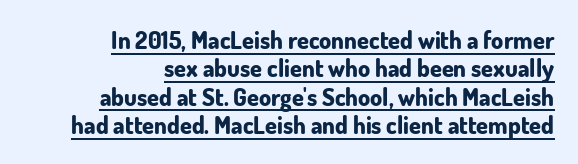
Glance below the letters and you will spot a drawn line. Caption: standard tracking, unaltered. Typeset ragged left — the right edge is the straight one. The strokes are fattened all the way to bold. The type sits square on the baseline with zero lean.
